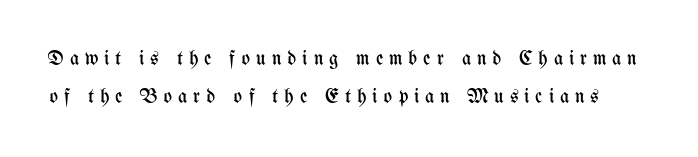
Q: Is the text bold? A: No.
Q: Is the text italic (slanted)? A: No, it is upright.
Q: Is the text underlined? A: No.
Q: Is the spacing between letters normal or unusually wide? A: Unusually wide.
